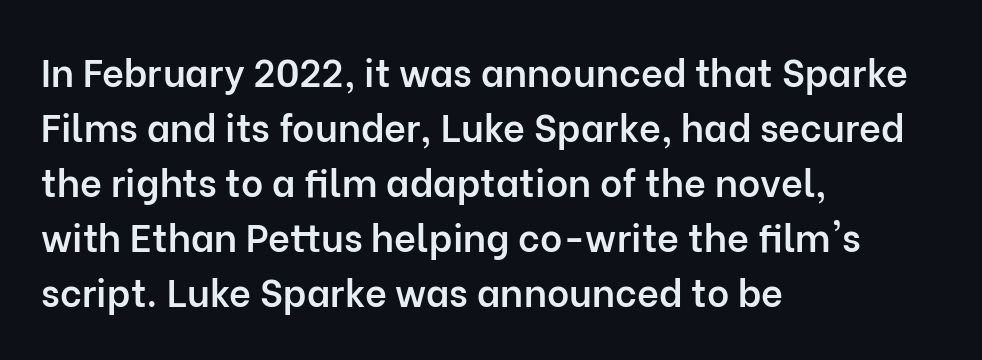
{"serif": "no", "italic": "no", "bold": "semi", "weight": "semibold", "width": "normal", "stroke_contrast": "low", "x_height": "medium", "monospaced": "no", "underline": "no", "align": "left", "line_spacing": "normal", "line_spacing_ratio": 1.45, "letter_spacing": "normal", "letter_spacing_em": 0.0, "glyph_px": 38}
